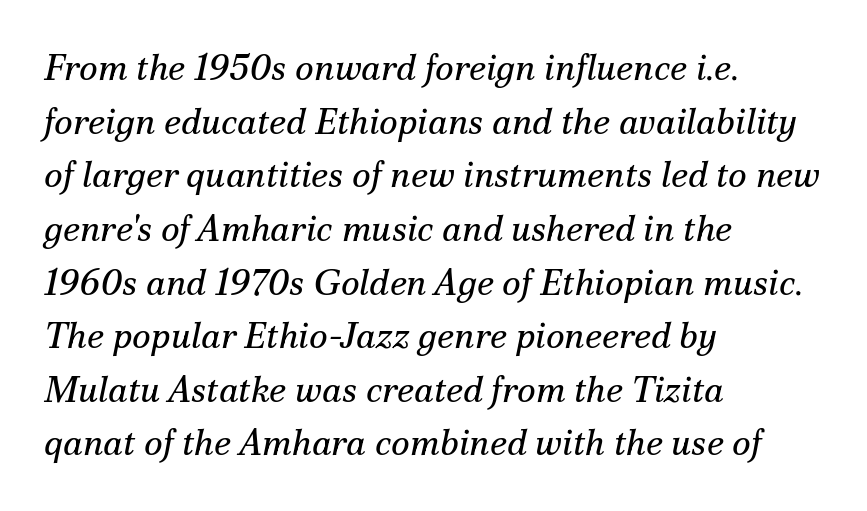
{"serif": "yes", "italic": "yes", "lean": "right", "slant_degrees": 12, "bold": "no", "weight": "regular", "width": "normal", "stroke_contrast": "medium", "x_height": "small", "monospaced": "no", "underline": "no", "align": "left", "line_spacing": "normal", "line_spacing_ratio": 1.49, "letter_spacing": "normal", "letter_spacing_em": 0.0, "glyph_px": 36}
